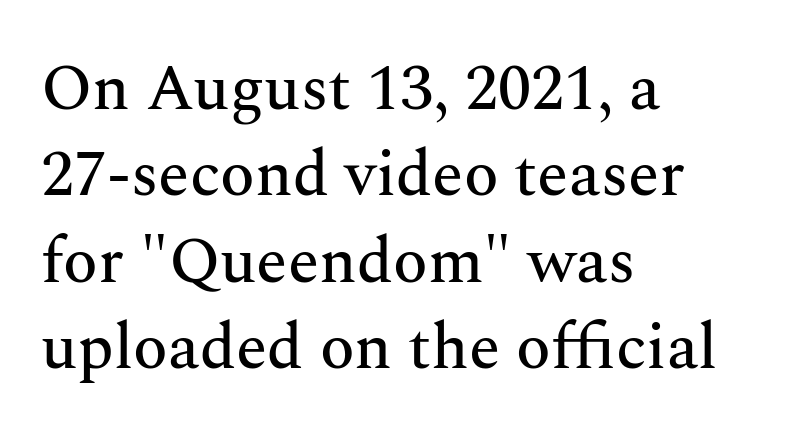
The image shows 64 px serif type, upright; set left-aligned, normal line spacing (1.35x), normal letter spacing, not underlined; medium stroke contrast and a medium x-height.
